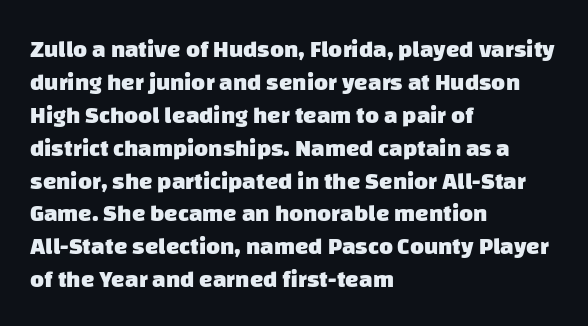
The image shows 24 px bold type; set left-aligned, normal line spacing (1.37x), normal letter spacing, not underlined.
